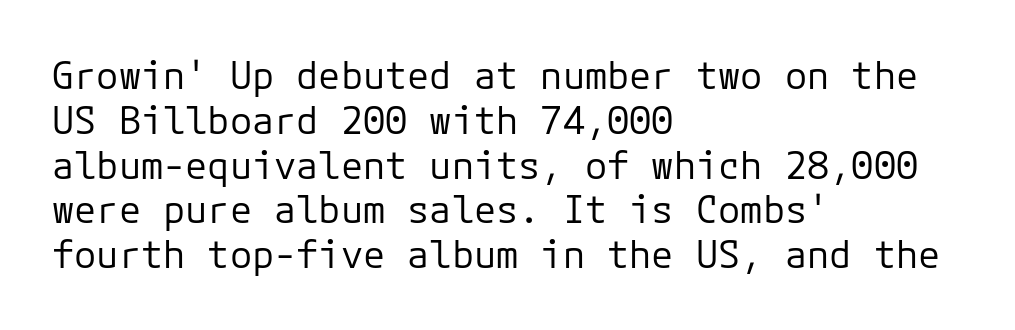
Q: Is the text bold? A: No.
Q: Is the text italic (slanted)? A: No, it is upright.
Q: Is the typeface a serif or a sans-serif typeface? A: Sans-serif.
Q: Is the text underlined? A: No.
Q: How is the paragraph aligned? A: Left-aligned.
Q: Is the spacing between letters normal or unusually wide? A: Normal.
Q: Width (condensed, normal, or wide)? A: Normal.
Q: Stroke contrast? A: Low.
Q: x-height? A: Medium.
